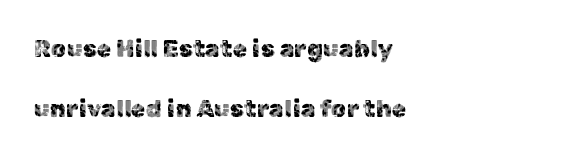
{"italic": "no", "underline": "no", "align": "left", "line_spacing": "loose", "line_spacing_ratio": 2.49, "letter_spacing": "normal", "letter_spacing_em": 0.0, "glyph_px": 24}
